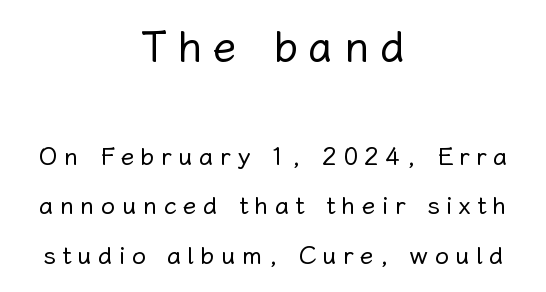
The image shows 43 px regular-weight type, upright; set centered, loose line spacing (1.98x), unusually wide letter spacing (+0.25 em), not underlined; the first (top) block is 1.72x larger; low stroke contrast and a medium x-height.
